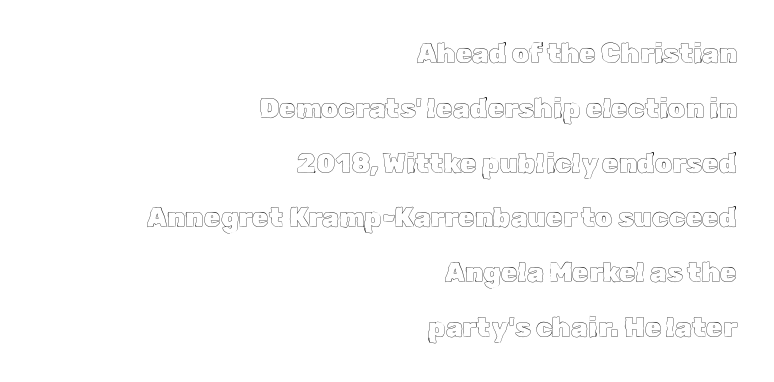
Q: Is the text italic (slanted)? A: No, it is upright.
Q: Is the text underlined? A: No.
Q: How is the paragraph aligned? A: Right-aligned.
Q: Is the spacing between letters normal or unusually wide? A: Normal.
Q: Is the spacing between lines tight, normal or loose? A: Loose.
